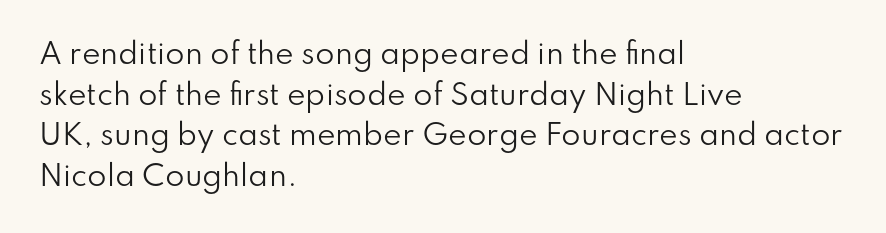
The image shows 28 px regular-weight sans-serif type, upright; set left-aligned, normal line spacing (1.45x), normal letter spacing, not underlined; low stroke contrast and a small x-height.
